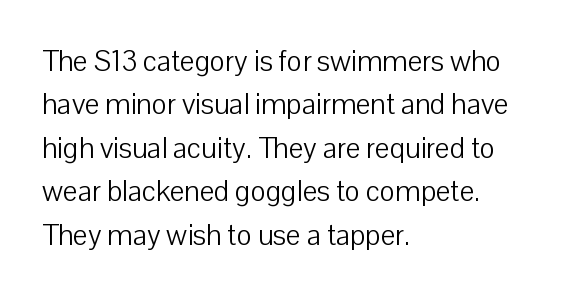
{"serif": "no", "italic": "no", "bold": "no", "weight": "light", "width": "normal", "stroke_contrast": "low", "x_height": "medium", "monospaced": "no", "underline": "no", "align": "left", "line_spacing": "normal", "line_spacing_ratio": 1.5, "letter_spacing": "normal", "letter_spacing_em": 0.0, "glyph_px": 29}
